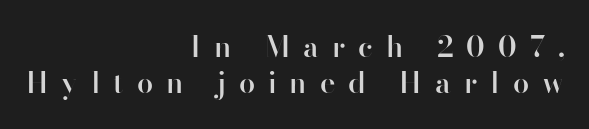
Q: Is the text bold? A: Semi-bold.
Q: Is the text italic (slanted)? A: No, it is upright.
Q: Is the typeface a serif or a sans-serif typeface? A: Sans-serif.
Q: Is the text underlined? A: No.
Q: How is the paragraph aligned? A: Right-aligned.
Q: Is the spacing between letters normal or unusually wide? A: Unusually wide.
Q: Width (condensed, normal, or wide)? A: Normal.
Q: Stroke contrast? A: High.
Q: x-height? A: Small.
Q: Monospaced? A: No.
